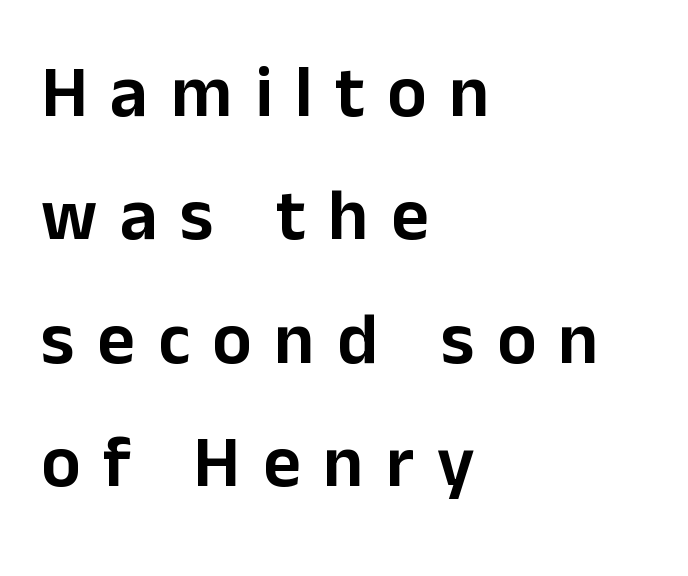
{"serif": "no", "italic": "no", "width": "normal", "stroke_contrast": "low", "x_height": "medium", "monospaced": "no", "underline": "no", "align": "left", "line_spacing": "normal", "line_spacing_ratio": 1.69, "letter_spacing": "wide", "letter_spacing_em": 0.31, "glyph_px": 73}
